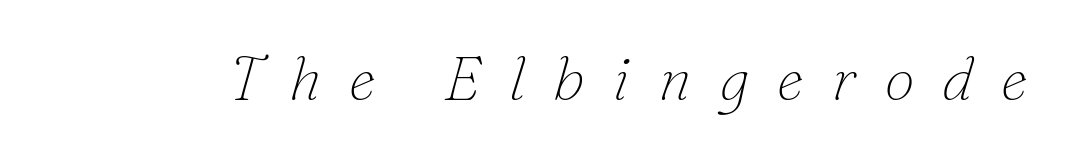
Characters are canted at an angle relative to the baseline's perpendicular. Heft: none added — not bold. Is this a fixed-width face? No — the glyphs have proportional, varying widths. This is serif lettering, the kind often seen in printed books.
